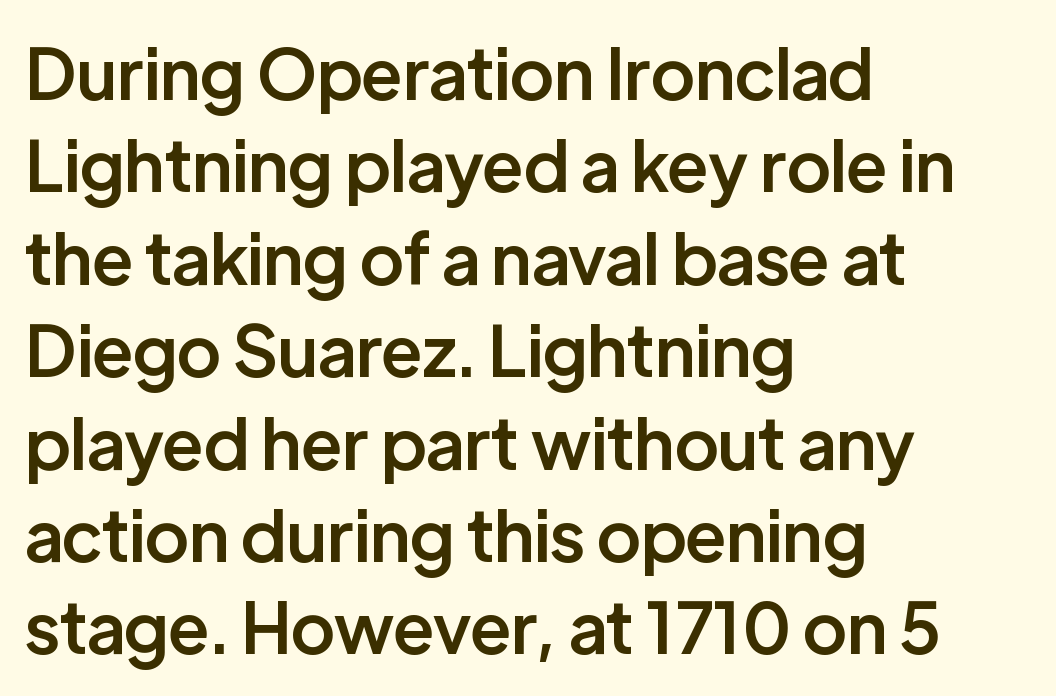
Q: Is the text bold? A: Semi-bold.
Q: Is the text italic (slanted)? A: No, it is upright.
Q: Is the typeface a serif or a sans-serif typeface? A: Sans-serif.
Q: Is the text underlined? A: No.
Q: How is the paragraph aligned? A: Left-aligned.
Q: Is the spacing between letters normal or unusually wide? A: Normal.
Q: Is the spacing between lines tight, normal or loose? A: Normal.
Q: Width (condensed, normal, or wide)? A: Normal.
Q: Stroke contrast? A: Low.
Q: x-height? A: Medium.
Q: Monospaced? A: No.
